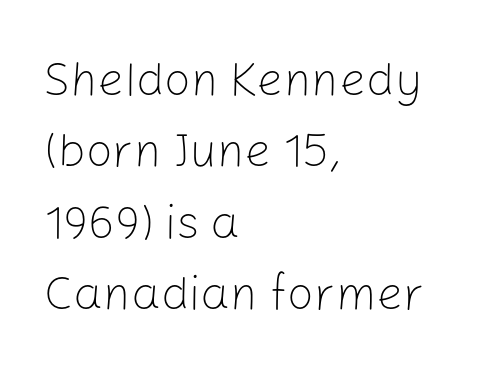
{"serif": "no", "italic": "no", "bold": "no", "weight": "light", "width": "normal", "stroke_contrast": "low", "x_height": "medium", "monospaced": "no", "underline": "no", "align": "left", "line_spacing": "normal", "line_spacing_ratio": 1.52, "letter_spacing": "normal", "letter_spacing_em": 0.0, "glyph_px": 47}
